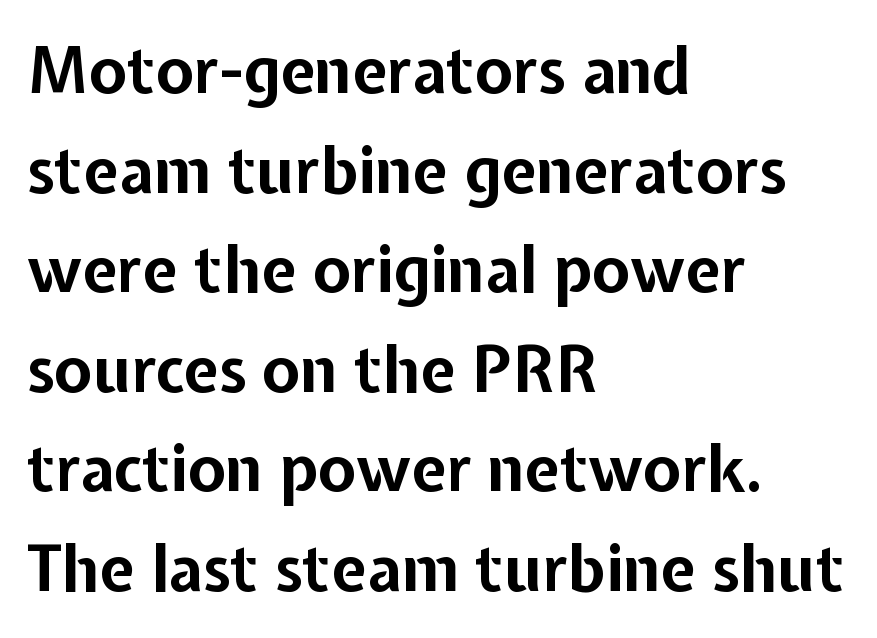
{"serif": "no", "italic": "no", "bold": "yes", "weight": "bold", "width": "normal", "stroke_contrast": "low", "x_height": "medium", "monospaced": "no", "underline": "no", "align": "left", "line_spacing": "normal", "line_spacing_ratio": 1.58, "letter_spacing": "normal", "letter_spacing_em": 0.0, "glyph_px": 63}
